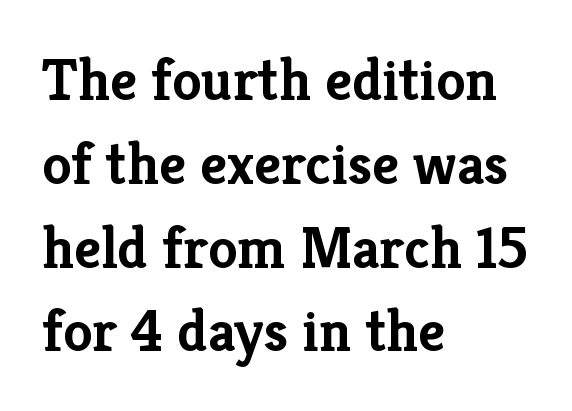
The letters advance in unequal steps, a hallmark of proportional type. Nobody drew a line under any word here. Students, note that the glyphs here touch the page at normal intervals. Leading matches the norm, producing a regular column. The letters stand straight up with perfectly vertical stems. Look at the stroke-to-counter ratio: heavy, a bold.
